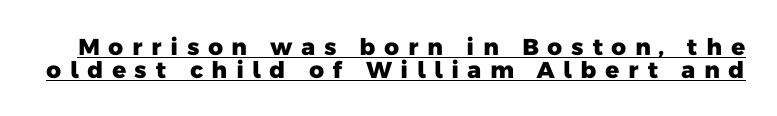
Q: Is the text bold? A: Yes.
Q: Is the text underlined? A: Yes.
Q: Is the spacing between letters normal or unusually wide? A: Unusually wide.
Q: Is the spacing between lines tight, normal or loose? A: Tight.
